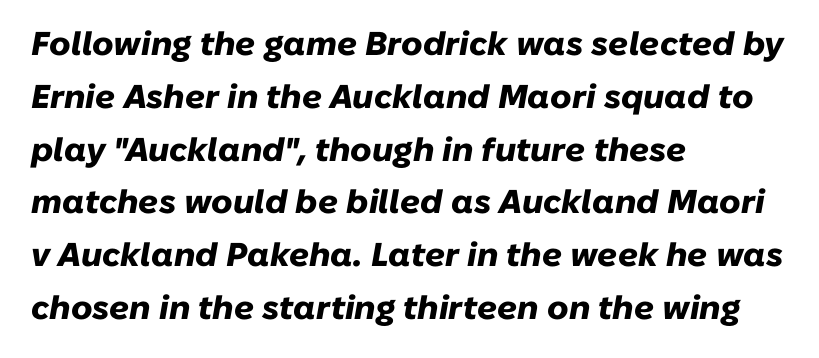
Designer's note — italics engaged. Weight check: bold — yes, fully. Check under the words: just untouched page. Each word holds together tightly as a unit, with standard inter-letter gaps. The designer left line spacing at the default. Line beginnings align vertically; line endings do not.
